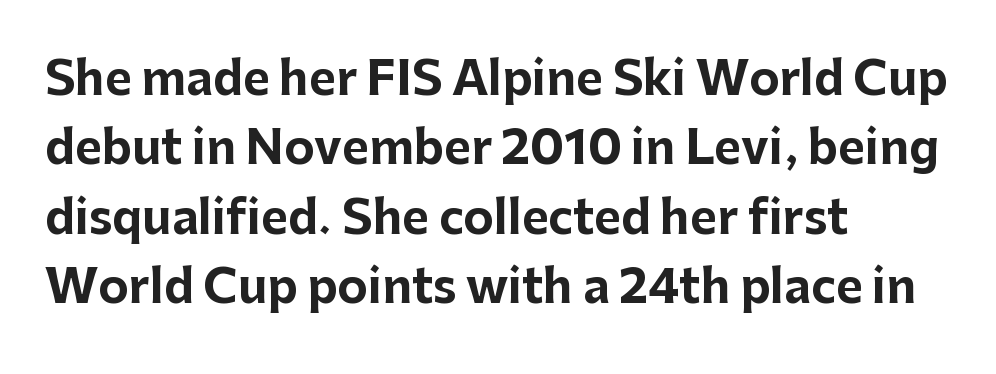
{"serif": "no", "italic": "no", "bold": "yes", "weight": "bold", "width": "normal", "stroke_contrast": "low", "x_height": "medium", "monospaced": "no", "underline": "no", "align": "left", "line_spacing": "normal", "line_spacing_ratio": 1.51, "letter_spacing": "normal", "letter_spacing_em": 0.0, "glyph_px": 46}
